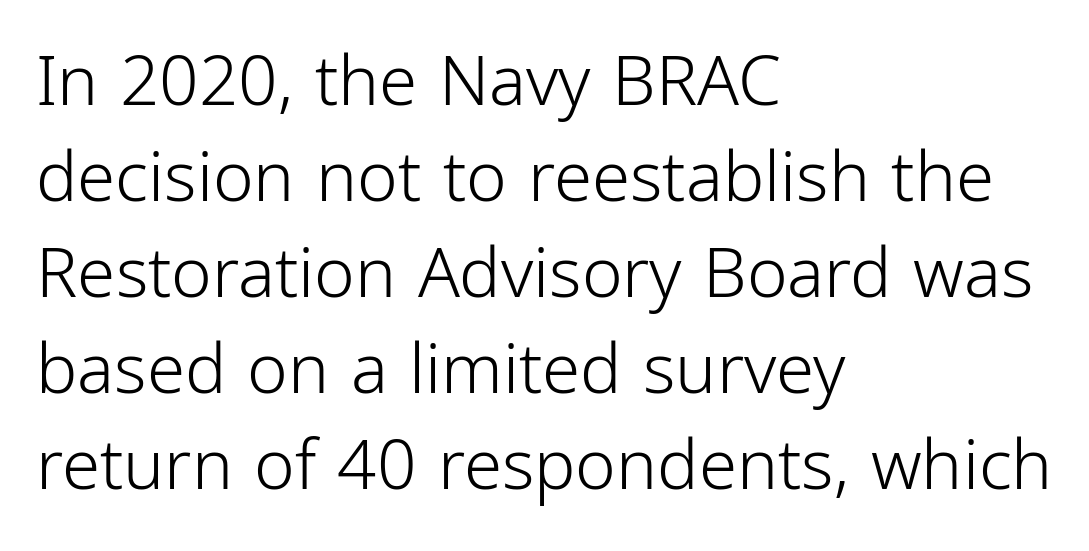
Q: Is the text bold? A: No.
Q: Is the text italic (slanted)? A: No, it is upright.
Q: Is the typeface a serif or a sans-serif typeface? A: Sans-serif.
Q: Is the text underlined? A: No.
Q: How is the paragraph aligned? A: Left-aligned.
Q: Is the spacing between letters normal or unusually wide? A: Normal.
Q: Is the spacing between lines tight, normal or loose? A: Normal.
Q: Width (condensed, normal, or wide)? A: Condensed.
Q: Stroke contrast? A: Low.
Q: x-height? A: Medium.
Q: Monospaced? A: No.
